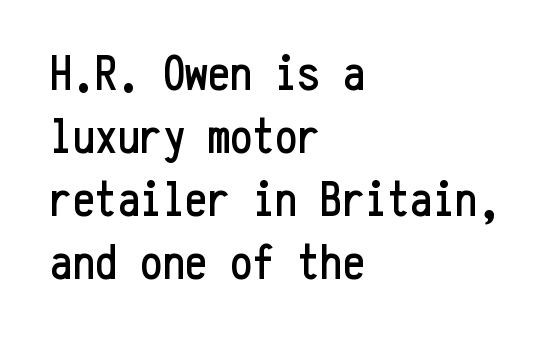
The image shows 50 px condensed sans-serif type, upright, monospaced; set left-aligned, normal line spacing (1.26x), normal letter spacing, not underlined; low stroke contrast and a medium x-height.
